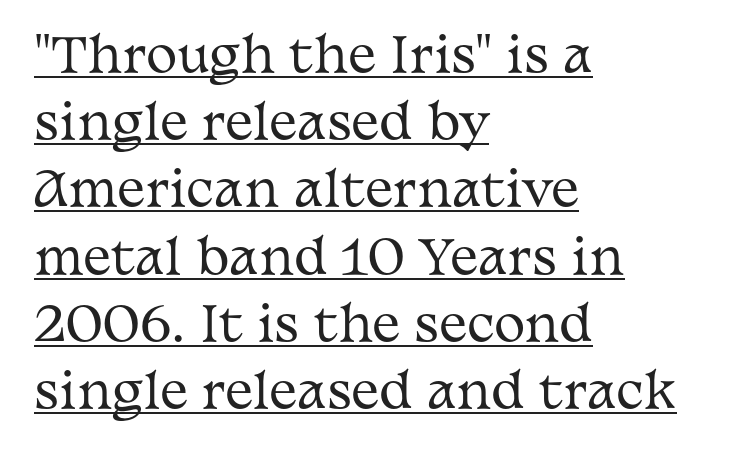
{"serif": "yes", "italic": "no", "bold": "no", "weight": "regular", "width": "wide", "stroke_contrast": "medium", "x_height": "medium", "monospaced": "no", "underline": "yes", "align": "left", "line_spacing": "normal", "line_spacing_ratio": 1.43, "letter_spacing": "normal", "letter_spacing_em": 0.0, "glyph_px": 47}
